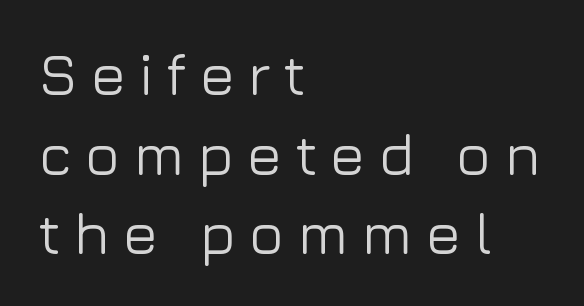
Q: Is the text italic (slanted)? A: No, it is upright.
Q: Is the typeface a serif or a sans-serif typeface? A: Sans-serif.
Q: Is the text underlined? A: No.
Q: How is the paragraph aligned? A: Left-aligned.
Q: Is the spacing between letters normal or unusually wide? A: Unusually wide.
Q: Is the spacing between lines tight, normal or loose? A: Normal.
Q: Width (condensed, normal, or wide)? A: Normal.
Q: Stroke contrast? A: Low.
Q: x-height? A: Medium.
Q: Monospaced? A: No.
